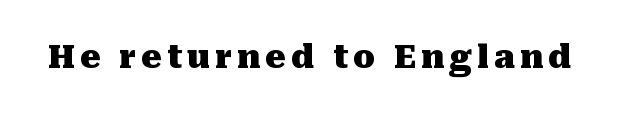
Regarding serifs, this sample has them. Lines of text with bare space underneath. The face used here has the dense, thick strokes of a bold. The specimen reads as upright at a glance. The passage shown is typed in a proportional face where columns would drift.
